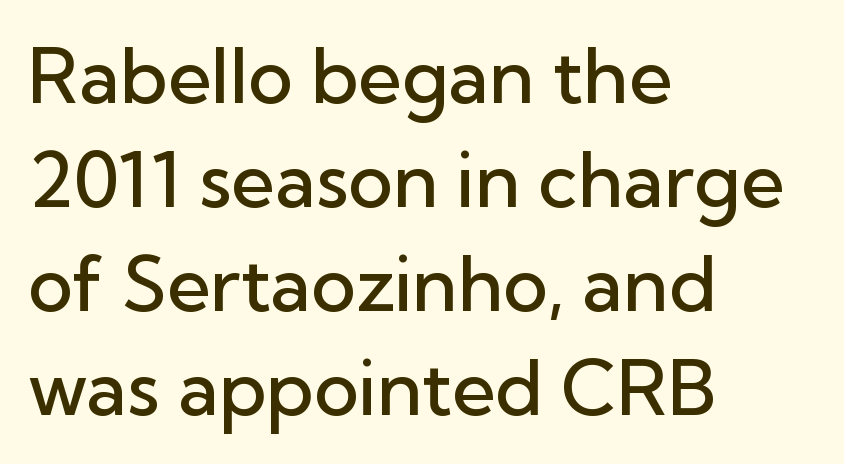
The image shows 76 px semibold sans-serif type, upright; set left-aligned, normal line spacing (1.37x), normal letter spacing, not underlined; low stroke contrast and a medium x-height.
